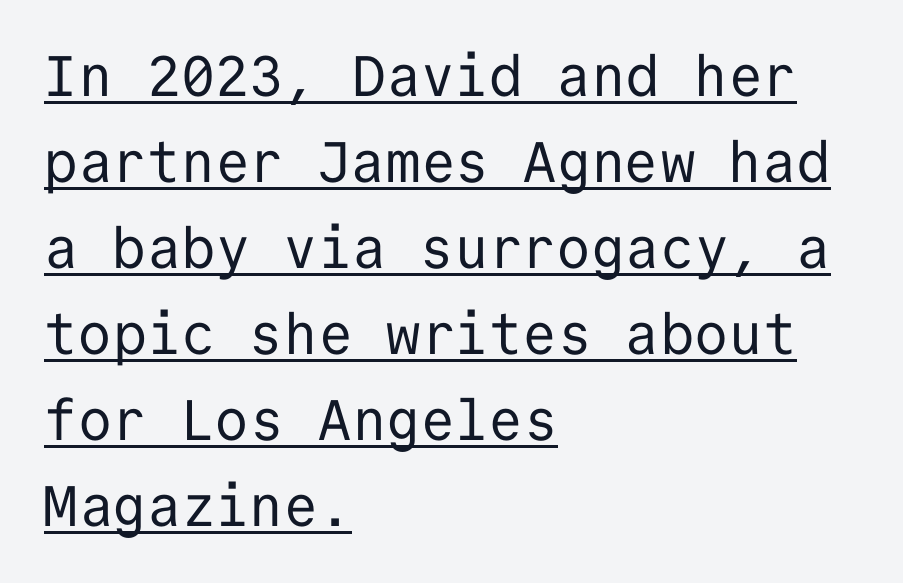
The image shows 57 px regular-weight sans-serif type, upright, monospaced; set left-aligned, normal line spacing (1.51x), normal letter spacing, underlined; low stroke contrast and a medium x-height.
